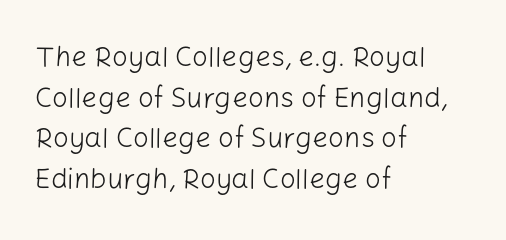
The image shows 28 px light sans-serif type, upright; set left-aligned, normal line spacing (1.45x), normal letter spacing, not underlined; low stroke contrast and a medium x-height.
